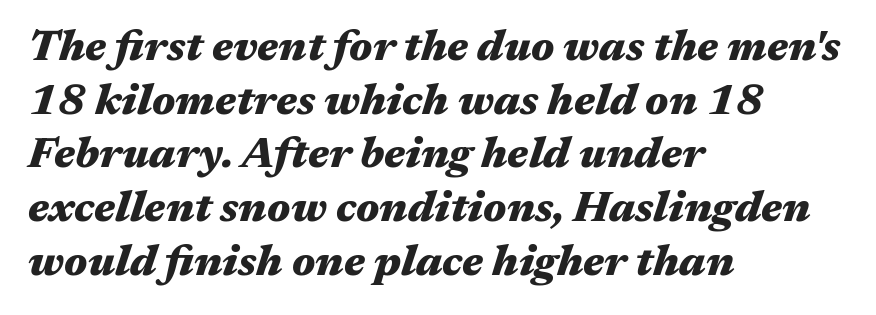
Plenty of ink on the page — the face is bold. Think of a printed novel: that variable character pitch is what you see here. A classic flush-left, rag-right setting is used for this passage. Honestly, there is no underline to notice here at all. Reading down the column, the eye jumps a familiar distance to each next line. This is oblique type, the kind used for emphasis or titles.
